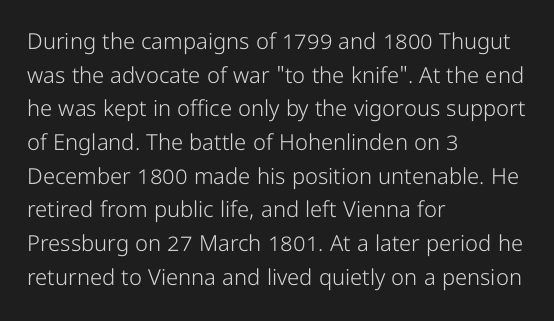
The image shows 22 px text type, upright; set left-aligned, normal line spacing (1.53x), normal letter spacing, not underlined.
